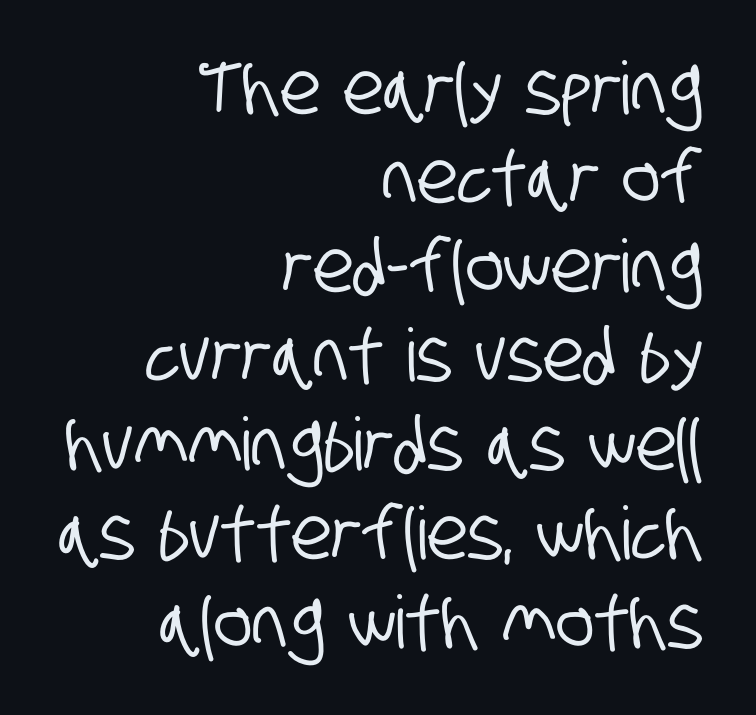
Does the copy run flush right? Yes — the right margin is perfectly even. The type family on display is of the sans-serif kind. The face used here is proportionally spaced, like ordinary book or web type. Unmarked baselines from the first word to the last.
